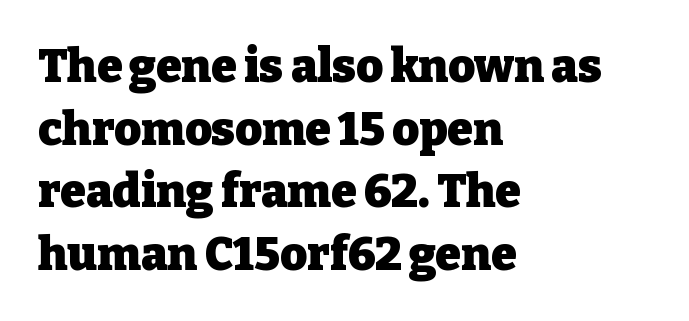
How would I describe the line gaps? Plain and ordinary. I'd call this a serif setting — the letters wear small feet. The typography opts for an upright posture over an oblique one. In CSS terms this would be text-align: left.
